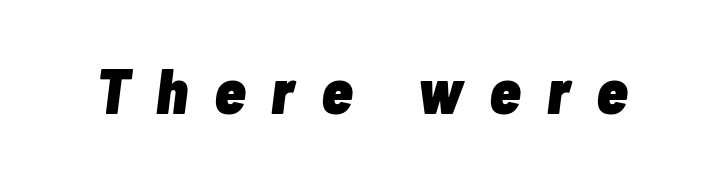
This sample uses expanded letter spacing, leaving extra air between glyphs. Slant detected: the letters are inclined. A full-strength bold gives these letters their thick strokes. Here the designer chose a conventional face with non-uniform glyph widths. A clean baseline with only descenders dipping below it.
